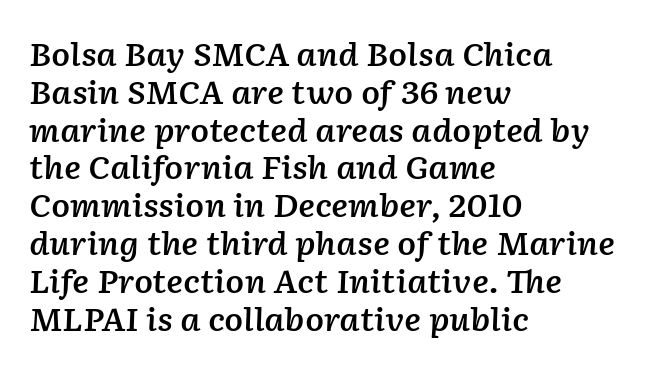
{"italic": "yes", "lean": "right", "slant_degrees": 2, "bold": "semi", "weight": "semibold", "width": "normal", "stroke_contrast": "low", "x_height": "medium", "monospaced": "no", "underline": "no", "align": "left", "line_spacing_ratio": 1.22, "letter_spacing": "normal", "letter_spacing_em": 0.0, "glyph_px": 31}
